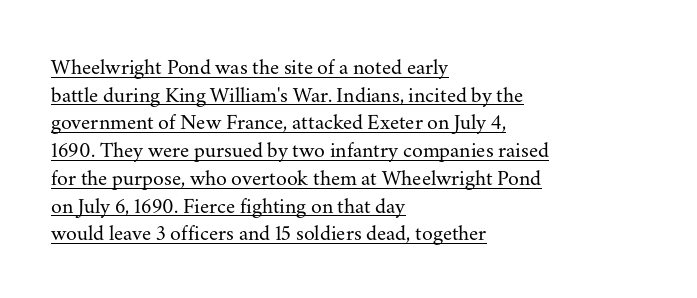
The image shows 22 px text type, upright; set left-aligned, normal line spacing (1.26x), normal letter spacing, underlined.
